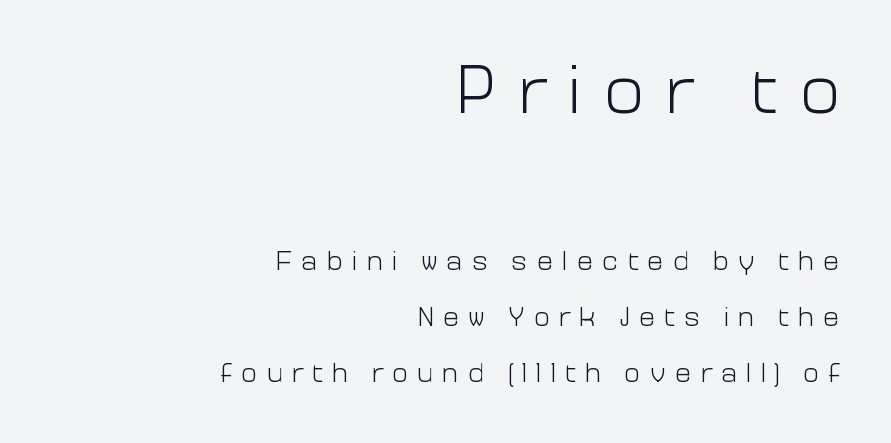
The line texture is sparse and dotted thanks to wide tracking. Character widths vary here, with narrow letters taking less room than wide ones. The emphasis by scale lands on block number one, above. Think standard paragraph weight, or any step lighter than that. Check where the strokes stop: nothing finishes them off — pure sans. Tall strokes in this sample are plumb rather than angled.
